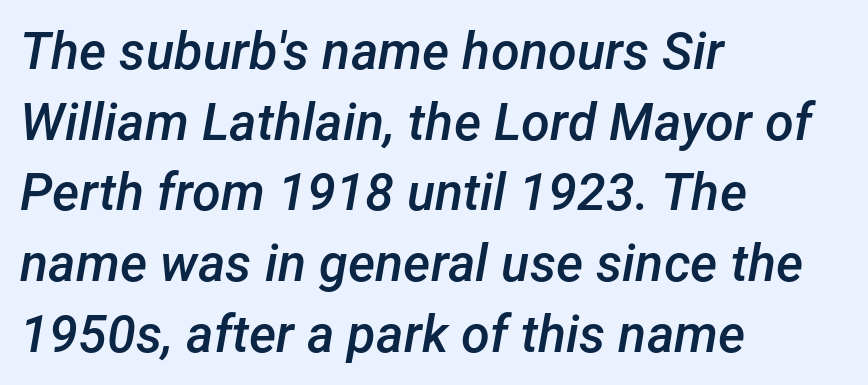
Q: Is the text bold? A: Semi-bold.
Q: Is the text italic (slanted)? A: Yes, it leans right by about 12 degrees.
Q: Is the text underlined? A: No.
Q: How is the paragraph aligned? A: Left-aligned.
Q: Is the spacing between letters normal or unusually wide? A: Normal.
Q: Is the spacing between lines tight, normal or loose? A: Normal.
Q: Width (condensed, normal, or wide)? A: Normal.
Q: Stroke contrast? A: Low.
Q: x-height? A: Medium.
Q: Monospaced? A: No.
